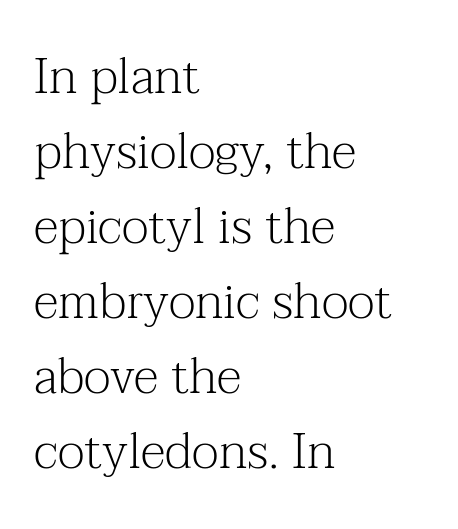
{"serif": "yes", "italic": "no", "bold": "no", "weight": "light", "width": "normal", "stroke_contrast": "medium", "x_height": "medium", "monospaced": "no", "underline": "no", "align": "left", "line_spacing": "normal", "line_spacing_ratio": 1.5, "letter_spacing": "normal", "letter_spacing_em": 0.0, "glyph_px": 50}
